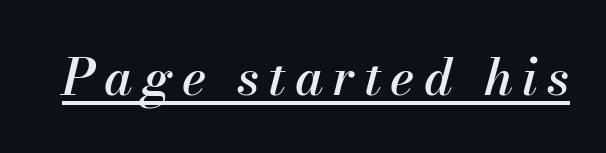
The lettering is marked with a stroke running underneath it. The lettering tilts uniformly, giving the passage an italic look. The rendering uses natural spacing where letterforms have individual widths.
